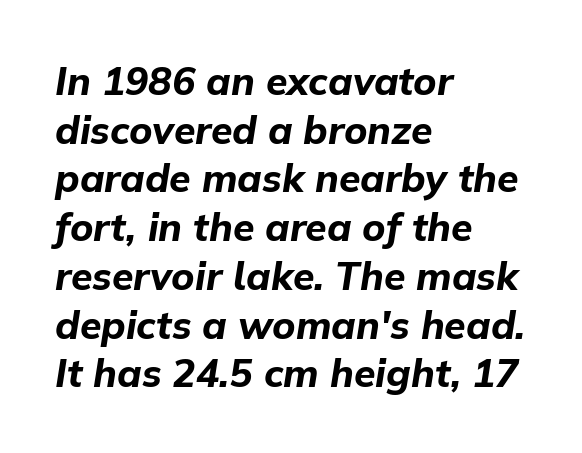
These lines sit exactly where default settings would place them. Note the varied advance widths — an 'i' is clearly narrower than an 'm'. These lines are set flush left with a ragged right edge. Nobody drew a line under any word here. Summary of weight: heavy, a full bold. Posture: slanted.
